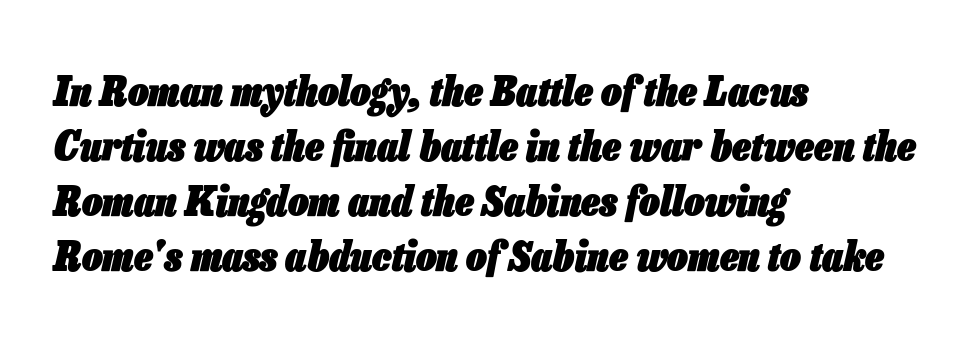
Q: Is the text bold? A: Yes.
Q: Is the text italic (slanted)? A: Yes, it leans right by about 13 degrees.
Q: Is the text underlined? A: No.
Q: How is the paragraph aligned? A: Left-aligned.
Q: Is the spacing between letters normal or unusually wide? A: Normal.
Q: Is the spacing between lines tight, normal or loose? A: Normal.
Q: Width (condensed, normal, or wide)? A: Condensed.
Q: Stroke contrast? A: Low.
Q: x-height? A: Medium.
Q: Monospaced? A: No.
